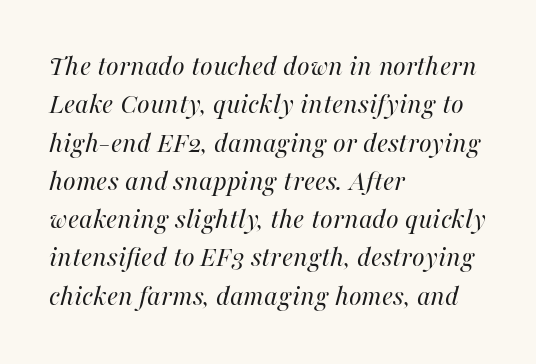
The image shows 29 px regular-weight type, italic (leaning right); set left-aligned, normal line spacing (1.32x), normal letter spacing, not underlined; high stroke contrast and a medium x-height.
